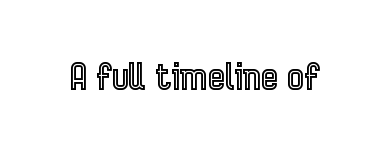
Q: Is the text italic (slanted)? A: No, it is upright.
Q: Is the text underlined? A: No.
Q: Is the spacing between letters normal or unusually wide? A: Normal.
Q: Width (condensed, normal, or wide)? A: Condensed.
Q: x-height? A: Medium.
Q: Monospaced? A: No.
